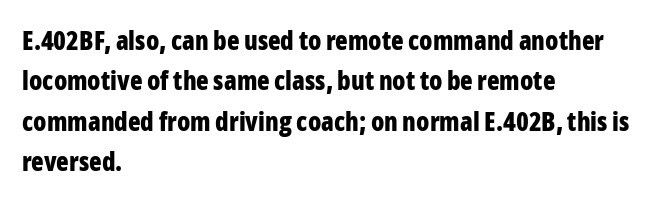
A classic flush-left, rag-right setting is used for this passage. Rows of type keep a routine distance in the vertical direction. Descenders are the only things crossing below the line. The strokes are fattened all the way to bold. Tracking value appears to be zero — textbook default spacing.
